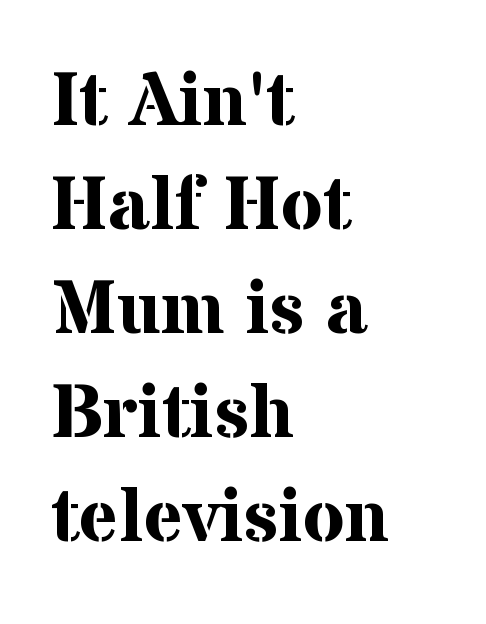
The image shows 76 px bold serif type, upright; set left-aligned, normal line spacing (1.37x), normal letter spacing, not underlined; medium stroke contrast and a medium x-height.
